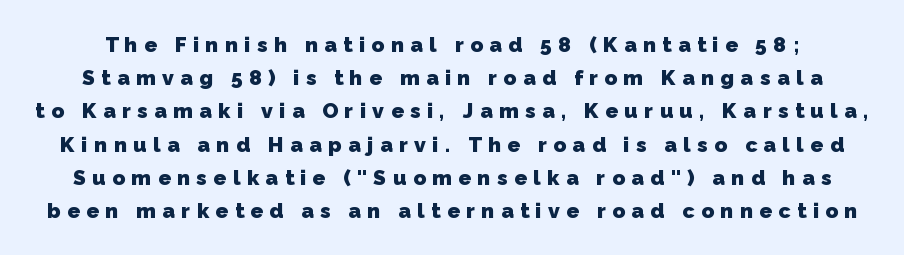
Q: Is the text bold? A: Yes.
Q: Is the text underlined? A: No.
Q: Is the spacing between letters normal or unusually wide? A: Unusually wide.
Q: Is the spacing between lines tight, normal or loose? A: Normal.
